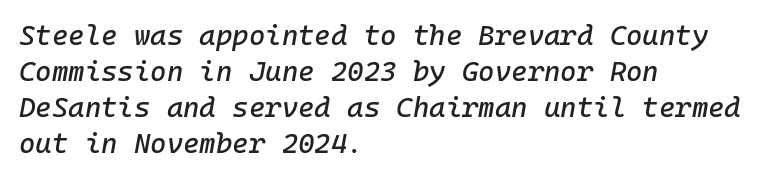
{"italic": "yes", "lean": "right", "slant_degrees": 10, "width": "normal", "stroke_contrast": "low", "x_height": "medium", "monospaced": "yes", "underline": "no", "align": "left", "line_spacing": "normal", "line_spacing_ratio": 1.28, "letter_spacing": "normal", "letter_spacing_em": 0.0, "glyph_px": 28}
